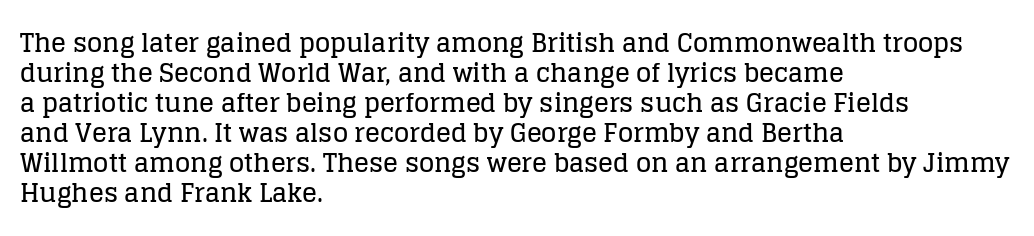
{"italic": "no", "underline": "no", "align": "left", "line_spacing_ratio": 1.2, "letter_spacing": "normal", "letter_spacing_em": 0.0, "glyph_px": 25}
